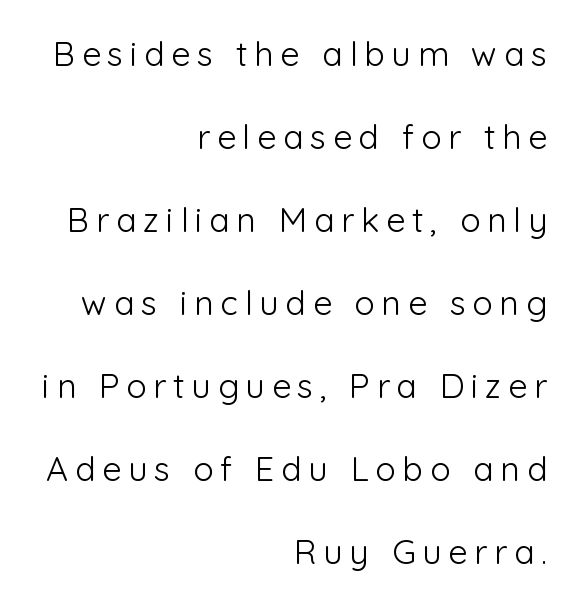
Glance below the letters and you will spot only blank space. Line spacing here is loose. Each line ends at the same right margin while the left side varies. A typesetter would call this proportional, since set widths differ per character.
